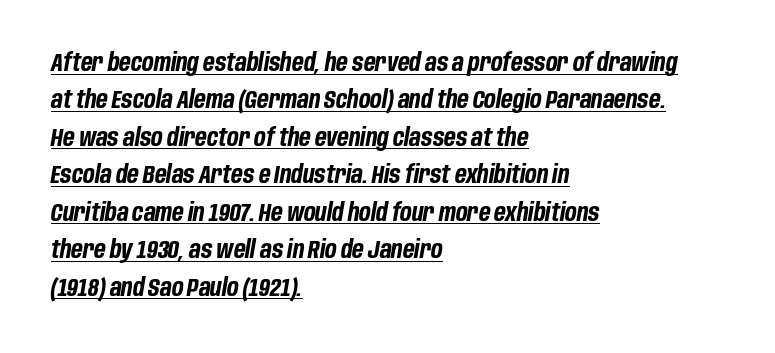
{"italic": "yes", "lean": "right", "slant_degrees": 10, "bold": "yes", "underline": "yes", "align": "left", "line_spacing": "normal", "line_spacing_ratio": 1.56, "letter_spacing": "normal", "letter_spacing_em": 0.0, "glyph_px": 24}
